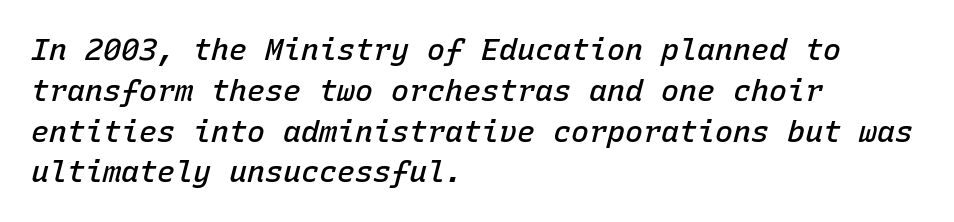
{"italic": "yes", "lean": "right", "slant_degrees": 15, "bold": "semi", "weight": "semibold", "width": "normal", "stroke_contrast": "low", "x_height": "medium", "monospaced": "yes", "underline": "no", "align": "left", "line_spacing": "normal", "line_spacing_ratio": 1.36, "letter_spacing": "normal", "letter_spacing_em": 0.0, "glyph_px": 30}
